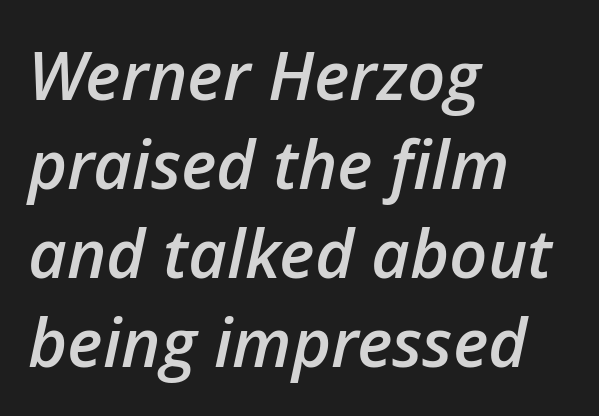
Q: Is the text bold? A: Semi-bold.
Q: Is the text italic (slanted)? A: Yes, it leans right by about 12 degrees.
Q: Is the text underlined? A: No.
Q: How is the paragraph aligned? A: Left-aligned.
Q: Is the spacing between letters normal or unusually wide? A: Normal.
Q: Is the spacing between lines tight, normal or loose? A: Normal.
Q: Width (condensed, normal, or wide)? A: Normal.
Q: Stroke contrast? A: Low.
Q: x-height? A: Medium.
Q: Monospaced? A: No.
